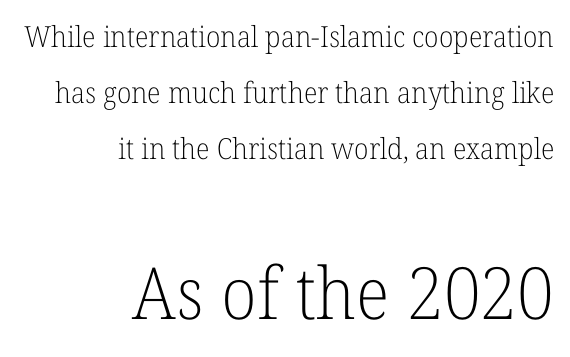
Italic: no, the glyphs are upright roman. Which margin do the lines hug? The right one — the left edge is uneven. Line spacing here is loose. Nobody drew a line under any word here.
